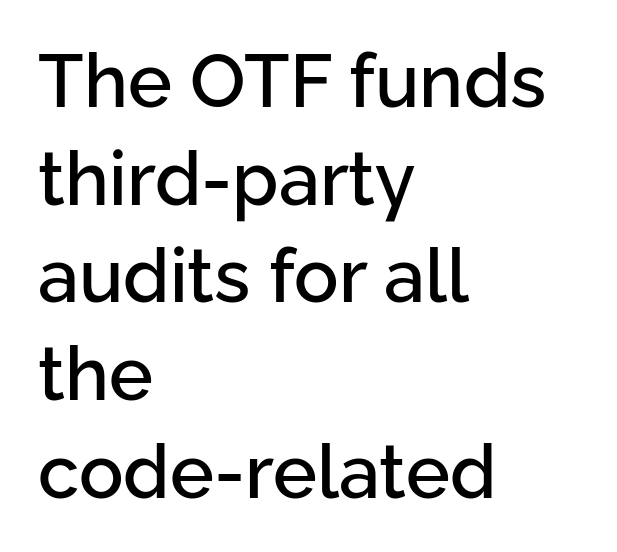
Alignment: flush left. Rows of type keep a routine distance in the vertical direction. The passage shown is typed in a proportional face where columns would drift. Font category for this specimen: sans-serif.
